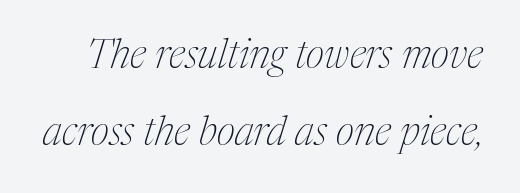
{"serif": "yes", "italic": "yes", "lean": "right", "slant_degrees": 17, "bold": "no", "weight": "thin", "width": "condensed", "stroke_contrast": "medium", "x_height": "medium", "monospaced": "no", "underline": "no", "line_spacing": "loose", "line_spacing_ratio": 1.93, "letter_spacing": "normal", "letter_spacing_em": 0.0, "glyph_px": 40}
